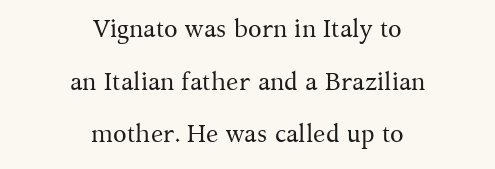
Q: Is the text bold? A: No.
Q: Is the text italic (slanted)? A: No, it is upright.
Q: Is the text underlined? A: No.
Q: How is the paragraph aligned? A: Centered.
Q: Is the spacing between letters normal or unusually wide? A: Normal.
Q: Is the spacing between lines tight, normal or loose? A: Loose.
